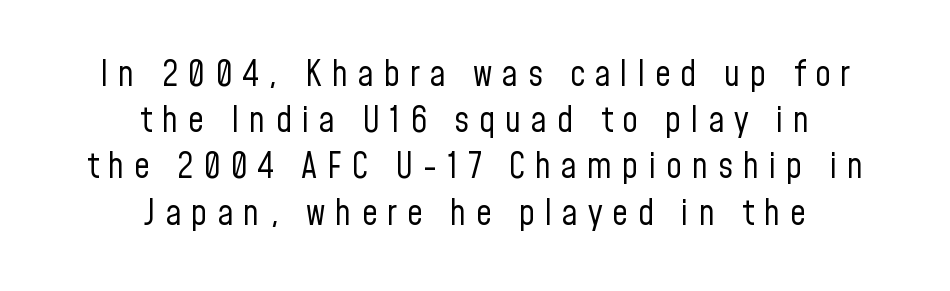
Is the type heavy? It reads as light-to-regular instead. Leading matches the norm, producing a regular column. The font's upright variant was chosen for this text. Stroke terminals: plain, sans-serif. Proportional: the letters do not fall into vertical columns. Descenders are the only things crossing below the line.
